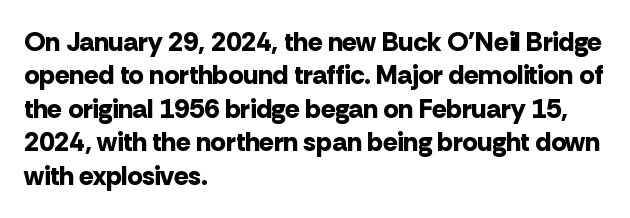
There is no visible air inserted between adjacent glyphs. Compared with a centered layout, this one pins lines to the left instead. The strokes are fattened all the way to bold. A typesetter would mark this as roman, not italic. The words here are not underlined.
